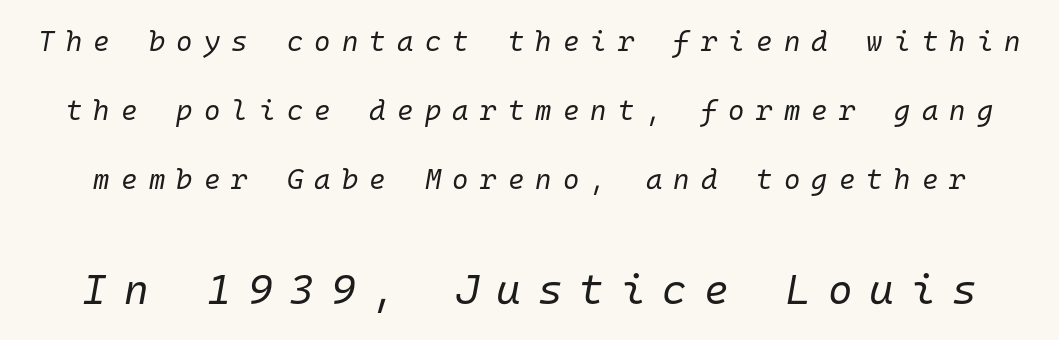
Q: Is the text bold? A: No.
Q: Is the text italic (slanted)? A: Yes, it leans right by about 10 degrees.
Q: Is the text underlined? A: No.
Q: Is the spacing between letters normal or unusually wide? A: Unusually wide.
Q: Is the spacing between lines tight, normal or loose? A: Loose.
Q: Which block of text is set in a larger size, the first (top) or the second (bottom)? A: The second (bottom) one.
Q: Width (condensed, normal, or wide)? A: Normal.
Q: Stroke contrast? A: Low.
Q: x-height? A: Medium.
Q: Monospaced? A: Yes.
